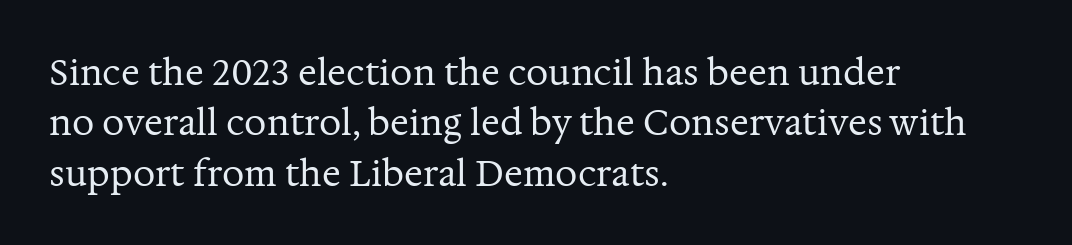
Q: Is the text bold? A: No.
Q: Is the text italic (slanted)? A: No, it is upright.
Q: Is the typeface a serif or a sans-serif typeface? A: Serif.
Q: Is the text underlined? A: No.
Q: How is the paragraph aligned? A: Left-aligned.
Q: Is the spacing between letters normal or unusually wide? A: Normal.
Q: Is the spacing between lines tight, normal or loose? A: Normal.
Q: Width (condensed, normal, or wide)? A: Normal.
Q: Stroke contrast? A: Medium.
Q: x-height? A: Medium.
Q: Monospaced? A: No.
